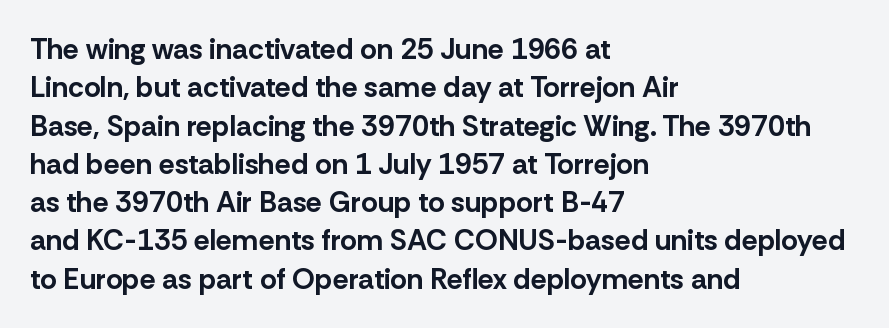
Q: Is the text bold? A: Yes.
Q: Is the text italic (slanted)? A: No, it is upright.
Q: Is the typeface a serif or a sans-serif typeface? A: Sans-serif.
Q: Is the text underlined? A: No.
Q: How is the paragraph aligned? A: Left-aligned.
Q: Is the spacing between letters normal or unusually wide? A: Normal.
Q: Is the spacing between lines tight, normal or loose? A: Normal.
Q: Width (condensed, normal, or wide)? A: Normal.
Q: Stroke contrast? A: Low.
Q: x-height? A: Medium.
Q: Monospaced? A: No.
